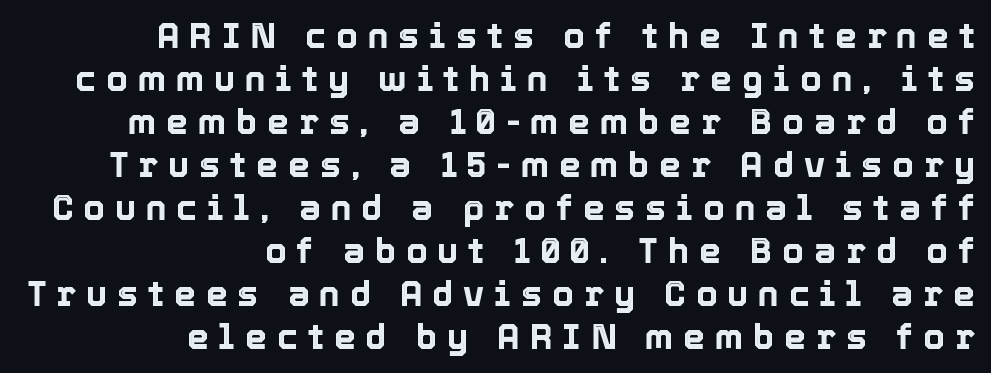
The image shows 35 px text type, upright; set right-aligned, line spacing 1.23x, unusually wide letter spacing (+0.28 em), not underlined; a medium x-height.
